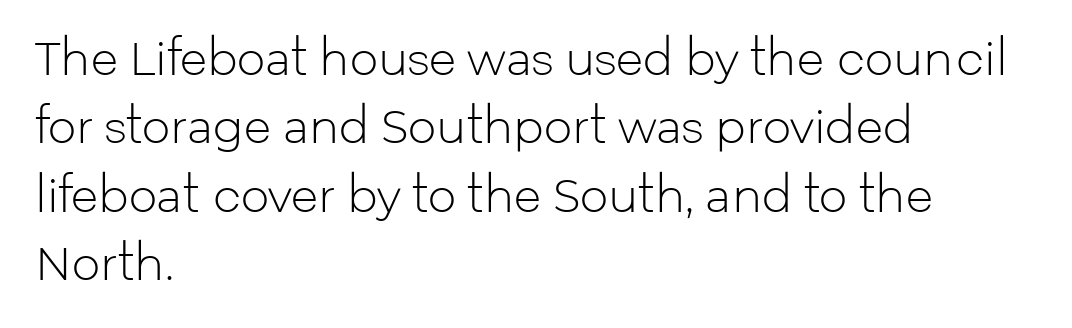
The area under the type is left untouched. A typesetter would call this leading conventional body-copy spacing. Where is the straight margin? On the left. What stands out about the letter spacing? Nothing — it is the standard amount. To sum up the face: it is a sans, with no serifs. Do the letters lean? They stand straight.
